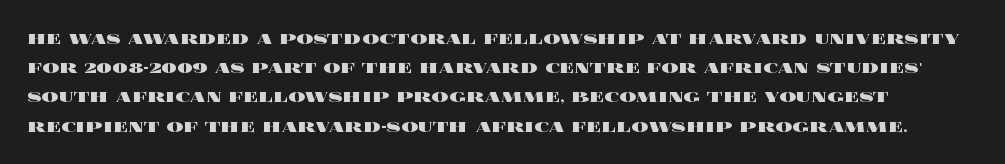
The image shows 21 px bold type, upright; set normal line spacing (1.39x), normal letter spacing, not underlined.
